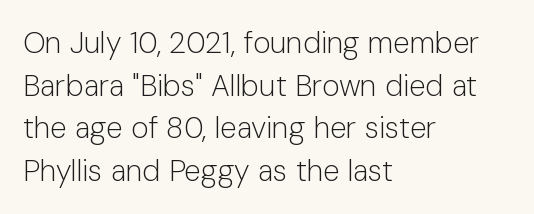
Unlike italic type, these characters show no tilt at all. Reading down the block, your eye returns to a fixed left position each line. The horizontal fit of the characters is conventional and even. Character widths vary here, with narrow letters taking less room than wide ones.
